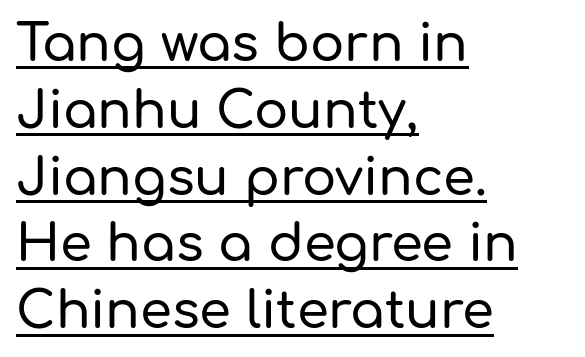
Q: Is the text italic (slanted)? A: No, it is upright.
Q: Is the typeface a serif or a sans-serif typeface? A: Sans-serif.
Q: Is the text underlined? A: Yes.
Q: How is the paragraph aligned? A: Left-aligned.
Q: Is the spacing between letters normal or unusually wide? A: Normal.
Q: Is the spacing between lines tight, normal or loose? A: Normal.
Q: Width (condensed, normal, or wide)? A: Normal.
Q: Stroke contrast? A: Low.
Q: x-height? A: Medium.
Q: Monospaced? A: No.
